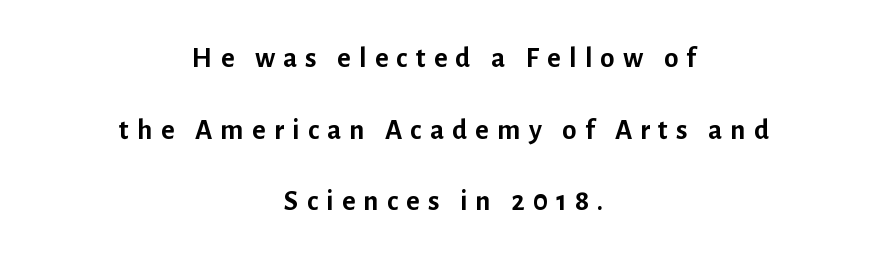
The image shows 29 px semibold sans-serif type, upright; set centered, loose line spacing (2.47x), unusually wide letter spacing (+0.28 em), not underlined; low stroke contrast and a medium x-height.
